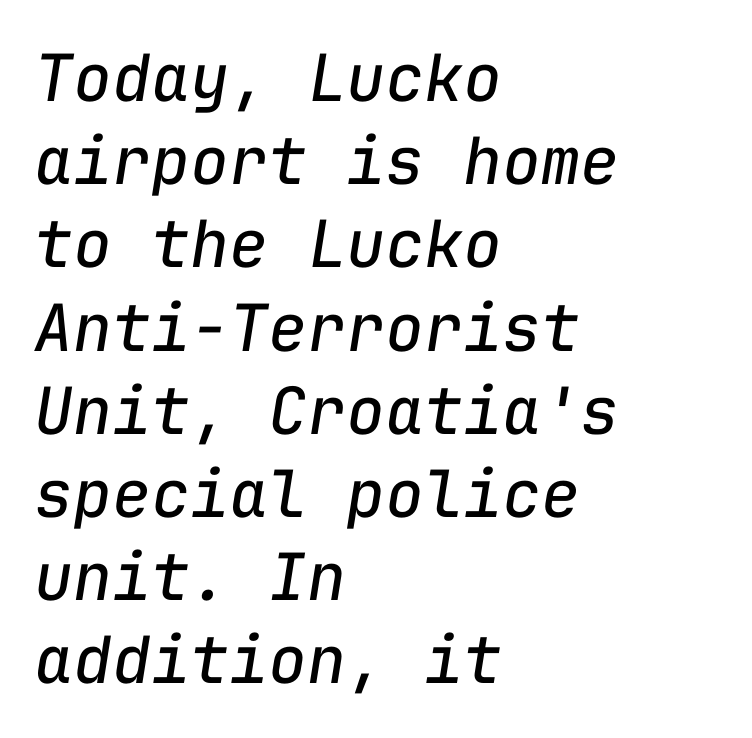
The image shows 65 px regular-weight type, italic (leaning right), monospaced; set left-aligned, normal line spacing (1.28x), normal letter spacing, not underlined; low stroke contrast and a medium x-height.
